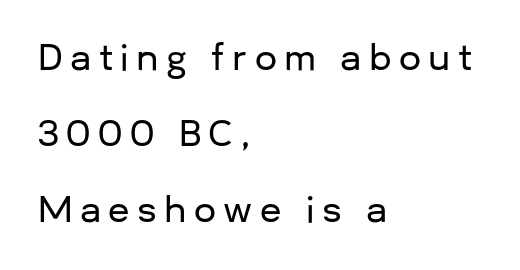
The image shows 35 px sans-serif type, upright; set left-aligned, loose line spacing (2.17x), unusually wide letter spacing (+0.21 em), not underlined; low stroke contrast and a medium x-height.
